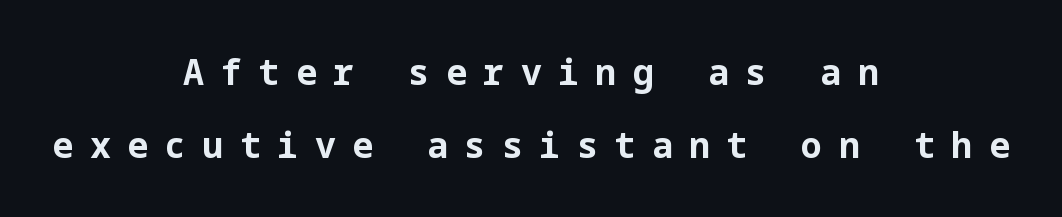
There is plenty of visible air inserted between adjacent glyphs. The characters look thick and weighty, a clear bold. Descenders hang freely into open space. Compared with a flush-left layout, this one balances lines on the center instead.
